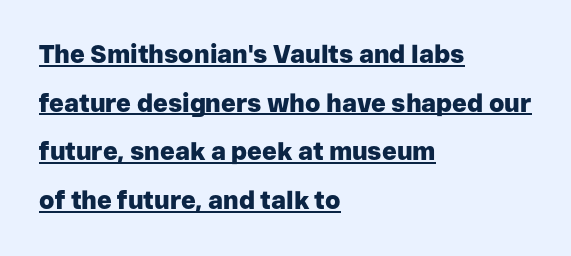
The image shows 25 px bold type, upright; set left-aligned, loose line spacing (1.95x), normal letter spacing, underlined.
